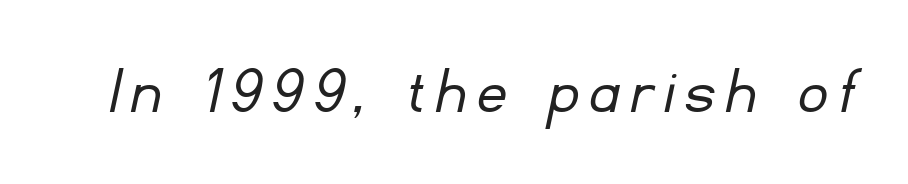
{"serif": "no", "bold": "no", "weight": "light", "width": "normal", "stroke_contrast": "low", "x_height": "small", "monospaced": "no", "underline": "no", "glyph_px": 70}
